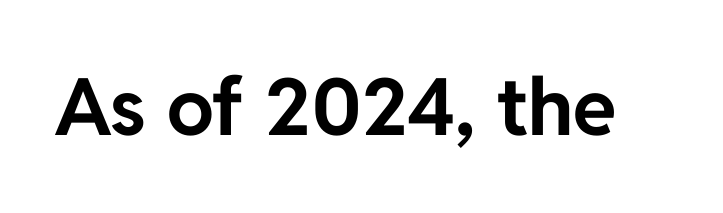
{"serif": "no", "italic": "no", "bold": "yes", "weight": "bold", "width": "normal", "stroke_contrast": "low", "x_height": "medium", "monospaced": "no", "underline": "no", "letter_spacing": "normal", "letter_spacing_em": 0.0, "glyph_px": 79}
